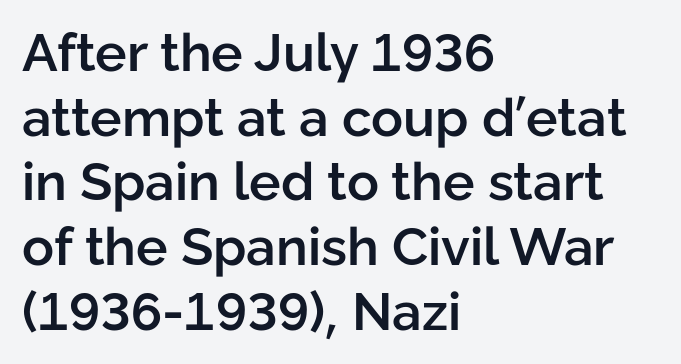
The image shows 53 px semibold sans-serif type, upright; set left-aligned, line spacing 1.22x, normal letter spacing, not underlined; low stroke contrast and a medium x-height.
